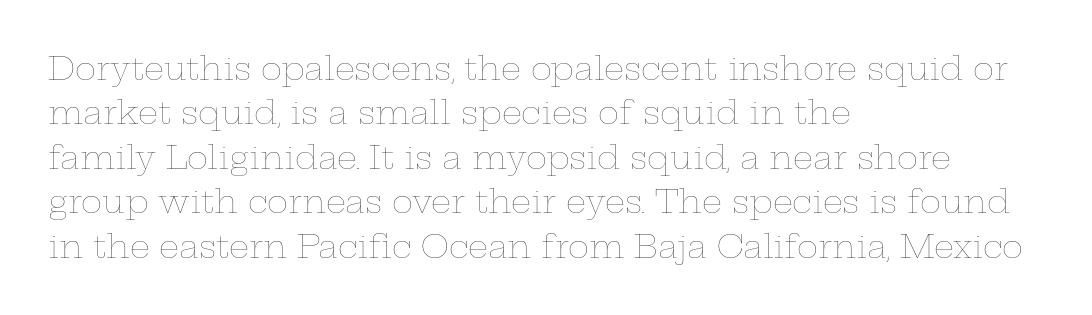
Q: Is the text bold? A: No.
Q: Is the text italic (slanted)? A: No, it is upright.
Q: Is the text underlined? A: No.
Q: How is the paragraph aligned? A: Left-aligned.
Q: Is the spacing between letters normal or unusually wide? A: Normal.
Q: Is the spacing between lines tight, normal or loose? A: Normal.
Q: Width (condensed, normal, or wide)? A: Wide.
Q: Stroke contrast? A: Low.
Q: x-height? A: Medium.
Q: Monospaced? A: No.
